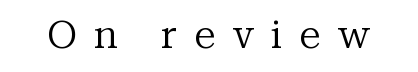
{"serif": "yes", "italic": "no", "bold": "no", "weight": "regular", "width": "normal", "stroke_contrast": "medium", "x_height": "medium", "monospaced": "no", "underline": "no", "letter_spacing": "wide", "letter_spacing_em": 0.43, "glyph_px": 39}
